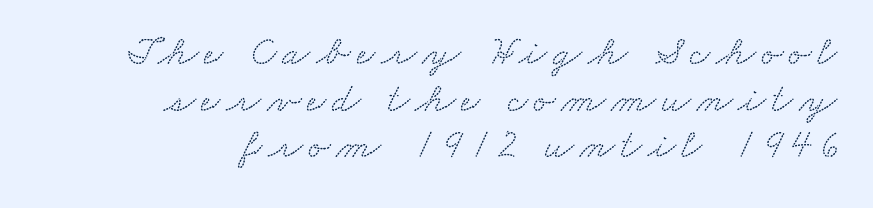
The image shows 41 px wide serif type; set right-aligned, tight line spacing (1.14x), not underlined; low stroke contrast and a small x-height.
